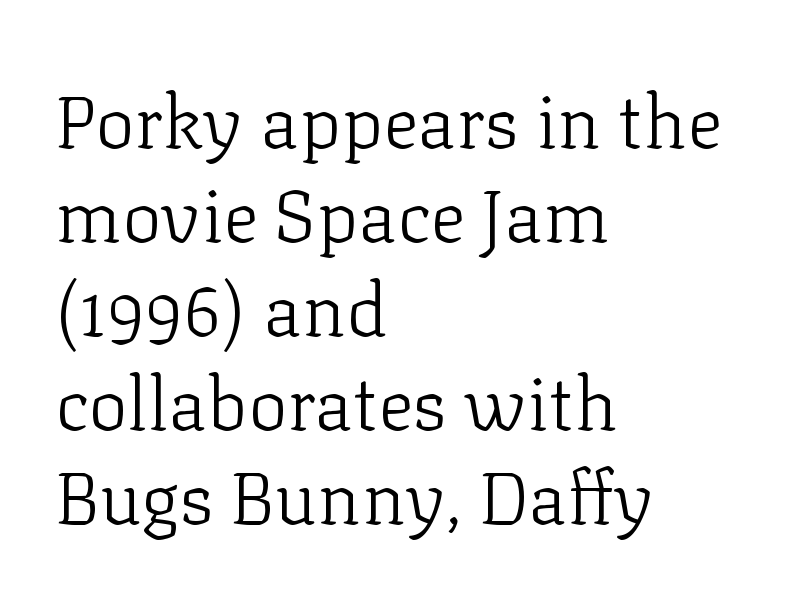
The image shows 74 px light serif type, upright; set left-aligned, normal line spacing (1.27x), normal letter spacing, not underlined; low stroke contrast and a medium x-height.
